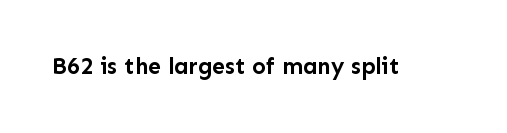
Notice how thick the strokes are: this is what a full bold looks like. In terms of letterspacing, this is plain default setting. The specimen omits any rule beneath the text block's lines. The lettering stays uniformly vertical, giving the passage a roman look.
